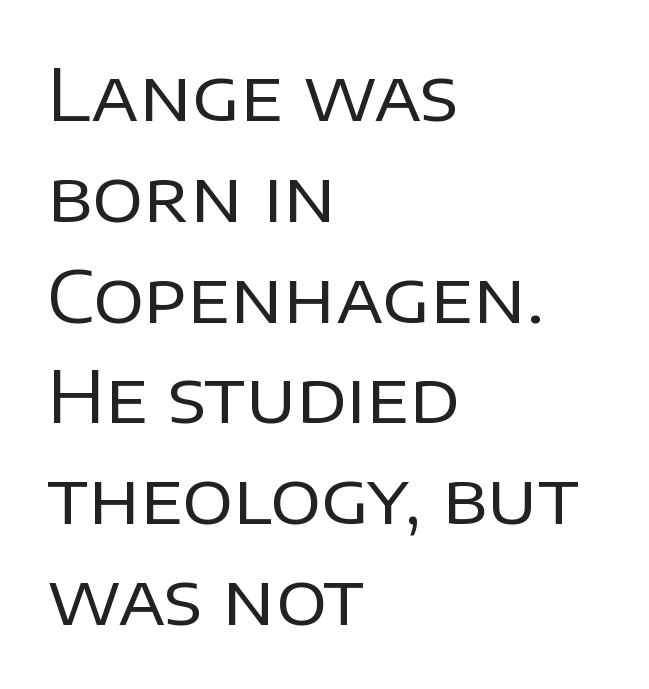
Q: Is the text bold? A: No.
Q: Is the text italic (slanted)? A: No, it is upright.
Q: Is the typeface a serif or a sans-serif typeface? A: Sans-serif.
Q: Is the text underlined? A: No.
Q: How is the paragraph aligned? A: Left-aligned.
Q: Is the spacing between letters normal or unusually wide? A: Normal.
Q: Is the spacing between lines tight, normal or loose? A: Normal.
Q: Width (condensed, normal, or wide)? A: Normal.
Q: Stroke contrast? A: Low.
Q: x-height? A: Large.
Q: Monospaced? A: No.
